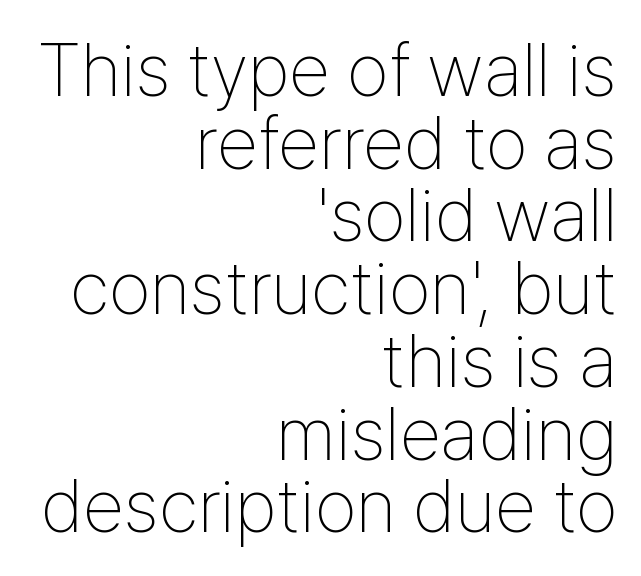
Q: Is the text bold? A: No.
Q: Is the text italic (slanted)? A: No, it is upright.
Q: Is the typeface a serif or a sans-serif typeface? A: Sans-serif.
Q: Is the text underlined? A: No.
Q: How is the paragraph aligned? A: Right-aligned.
Q: Is the spacing between letters normal or unusually wide? A: Normal.
Q: Is the spacing between lines tight, normal or loose? A: Tight.
Q: Width (condensed, normal, or wide)? A: Condensed.
Q: Stroke contrast? A: Low.
Q: x-height? A: Medium.
Q: Monospaced? A: No.
